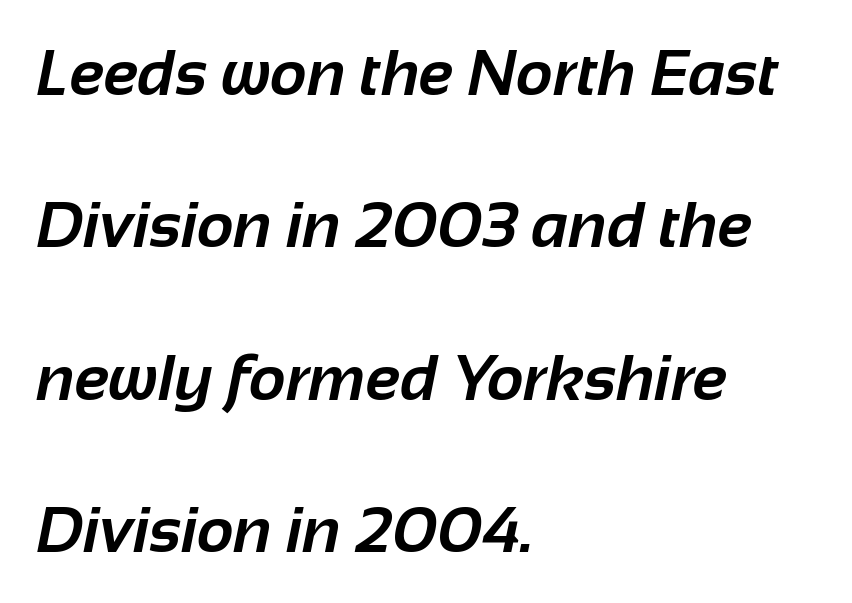
All the whitespace from short lines collects on the right. Every letter is thick-stroked: bold, no question. Nobody touched the tracking dial on this one. The designer dialed line spacing up above the default. The typeface chosen for these lines omits serifs. Varying glyph widths throughout — classic text-font behaviour.
